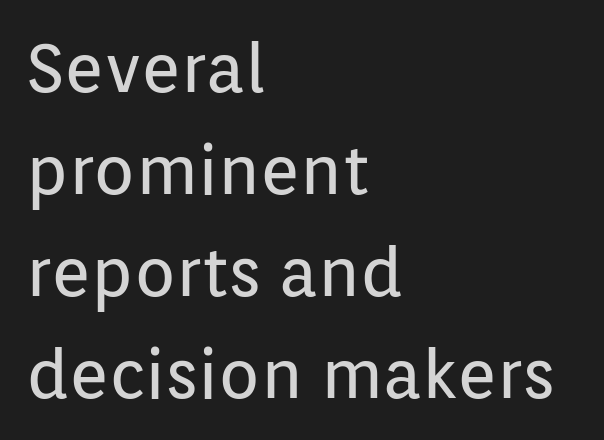
Q: Is the text bold? A: No.
Q: Is the text italic (slanted)? A: No, it is upright.
Q: Is the typeface a serif or a sans-serif typeface? A: Sans-serif.
Q: Is the text underlined? A: No.
Q: How is the paragraph aligned? A: Left-aligned.
Q: Is the spacing between letters normal or unusually wide? A: Normal.
Q: Is the spacing between lines tight, normal or loose? A: Normal.
Q: Width (condensed, normal, or wide)? A: Normal.
Q: Stroke contrast? A: Low.
Q: x-height? A: Medium.
Q: Monospaced? A: No.
